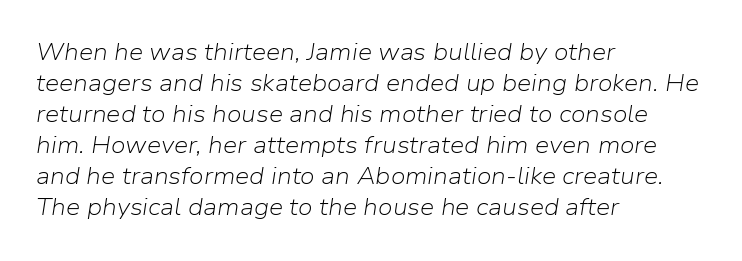
Q: Is the text bold? A: No.
Q: Is the text italic (slanted)? A: Yes, it leans right by about 9 degrees.
Q: Is the text underlined? A: No.
Q: How is the paragraph aligned? A: Left-aligned.
Q: Is the spacing between letters normal or unusually wide? A: Normal.
Q: Is the spacing between lines tight, normal or loose? A: Normal.
